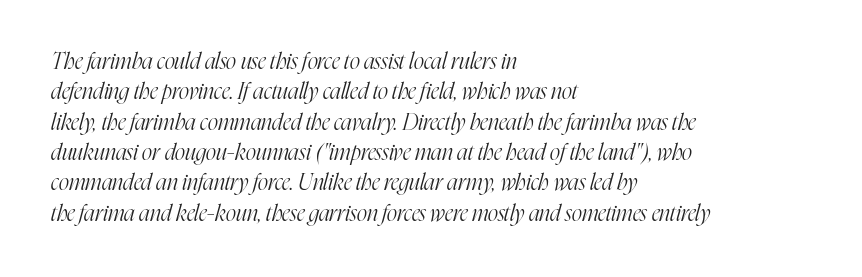
Q: Is the text bold? A: No.
Q: Is the text italic (slanted)? A: Yes, it leans right by about 16 degrees.
Q: Is the text underlined? A: No.
Q: How is the paragraph aligned? A: Left-aligned.
Q: Is the spacing between letters normal or unusually wide? A: Normal.
Q: Is the spacing between lines tight, normal or loose? A: Normal.
